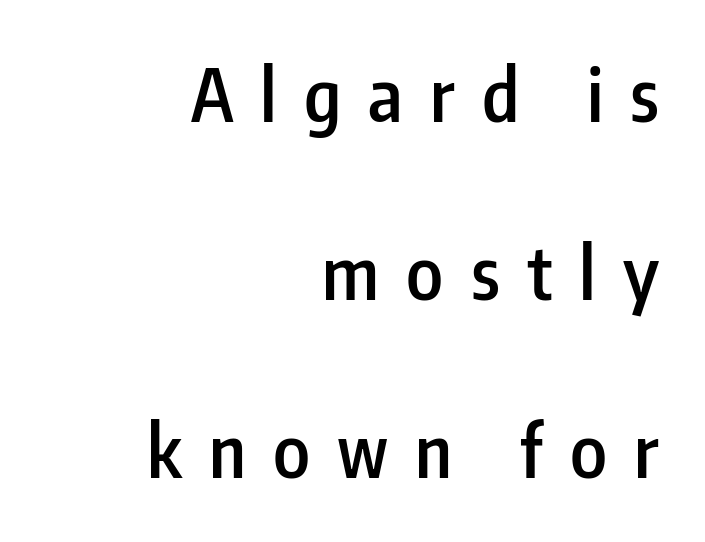
Q: Is the text bold? A: Semi-bold.
Q: Is the text italic (slanted)? A: No, it is upright.
Q: Is the typeface a serif or a sans-serif typeface? A: Sans-serif.
Q: Is the text underlined? A: No.
Q: How is the paragraph aligned? A: Right-aligned.
Q: Is the spacing between letters normal or unusually wide? A: Unusually wide.
Q: Is the spacing between lines tight, normal or loose? A: Loose.
Q: Width (condensed, normal, or wide)? A: Condensed.
Q: Stroke contrast? A: Low.
Q: x-height? A: Medium.
Q: Monospaced? A: No.
